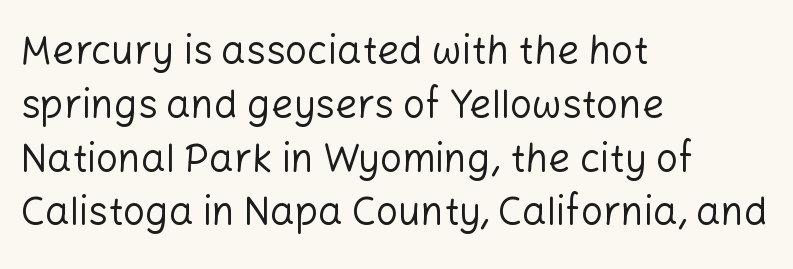
Q: Is the text bold? A: No.
Q: Is the text italic (slanted)? A: No, it is upright.
Q: Is the typeface a serif or a sans-serif typeface? A: Sans-serif.
Q: Is the text underlined? A: No.
Q: How is the paragraph aligned? A: Left-aligned.
Q: Is the spacing between letters normal or unusually wide? A: Normal.
Q: Is the spacing between lines tight, normal or loose? A: Normal.
Q: Width (condensed, normal, or wide)? A: Normal.
Q: Stroke contrast? A: Low.
Q: x-height? A: Medium.
Q: Monospaced? A: No.
